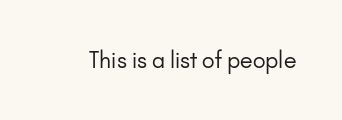
{"italic": "no", "bold": "no", "underline": "no", "letter_spacing": "normal", "letter_spacing_em": 0.0, "glyph_px": 22}
